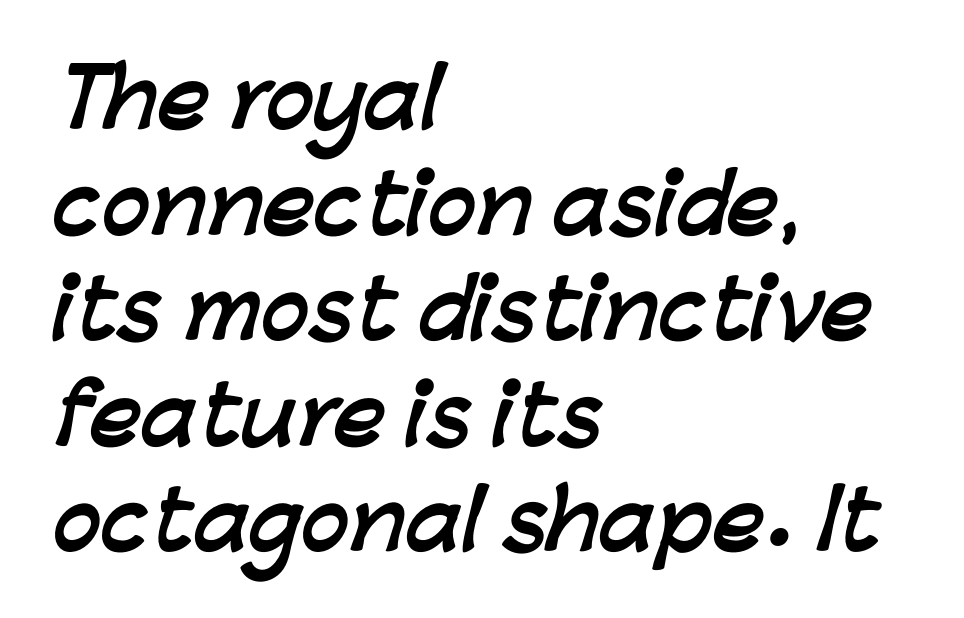
You could not count columns in this text — the font is proportionally spaced. Nope, no serifs anywhere on these letters. Rule under the text: the space is simply empty. A dark, heavy texture on the line: the type is bold.
